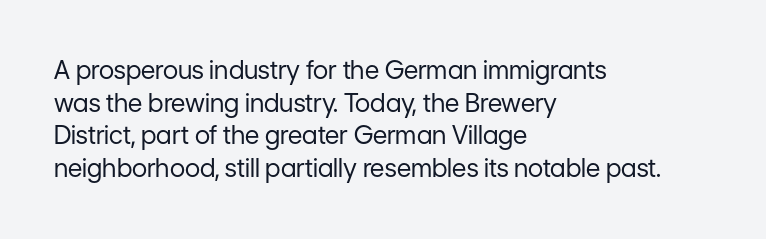
What's the leading like? Ordinary, nothing unusual. The passage shown has conventional tracking throughout. The typography opts for an upright posture over an oblique one. The passage is arranged the way most books set body copy — flush left.
